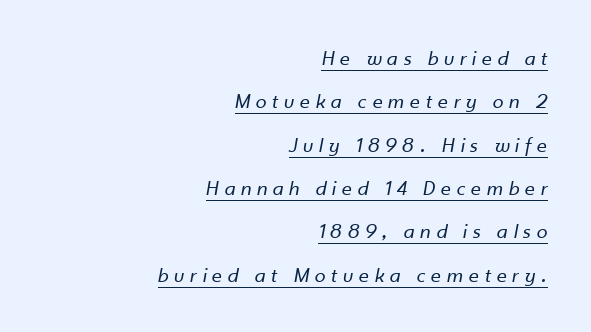
Q: Is the text bold? A: No.
Q: Is the text italic (slanted)? A: Yes, it leans right by about 10 degrees.
Q: Is the text underlined? A: Yes.
Q: How is the paragraph aligned? A: Right-aligned.
Q: Is the spacing between letters normal or unusually wide? A: Unusually wide.
Q: Is the spacing between lines tight, normal or loose? A: Loose.
